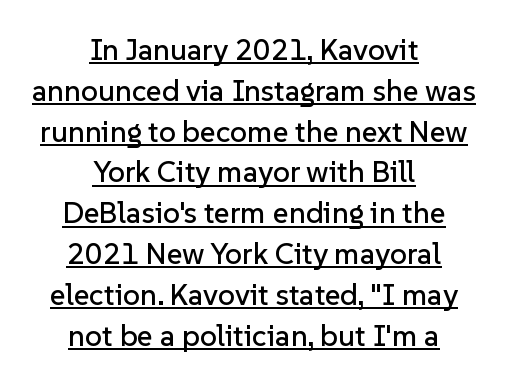
Each letter keeps its own natural width here, so spacing adapts to shape. The passage is arranged like a title page — every line centered. Standard letterfit; no display-style spreading of the glyphs. The specimen reads as upright at a glance.
